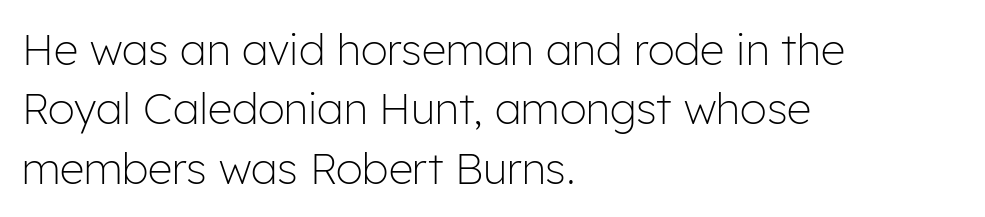
{"serif": "no", "italic": "no", "bold": "no", "weight": "light", "width": "normal", "stroke_contrast": "low", "x_height": "medium", "monospaced": "no", "underline": "no", "align": "left", "line_spacing": "normal", "line_spacing_ratio": 1.38, "letter_spacing": "normal", "letter_spacing_em": 0.0, "glyph_px": 43}
